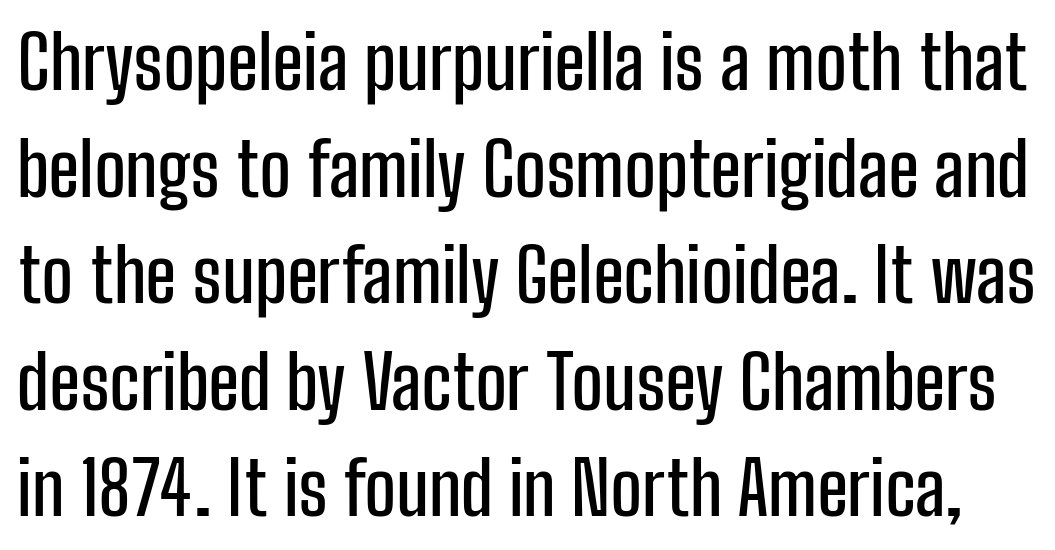
{"serif": "no", "italic": "no", "width": "condensed", "stroke_contrast": "low", "x_height": "medium", "monospaced": "no", "underline": "no", "line_spacing": "normal", "line_spacing_ratio": 1.44, "letter_spacing": "normal", "letter_spacing_em": 0.0, "glyph_px": 74}
